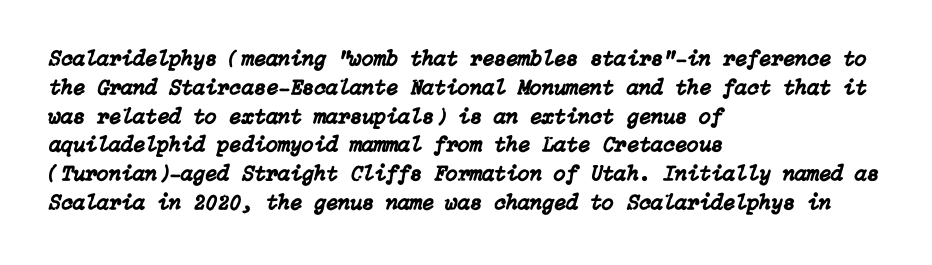
The letters are slanted; this is an italic face. The letterforms sit shoulder to shoulder at normal distance. Glance below the letters and you will spot only blank space. The rag falls on the right side of this text block.
